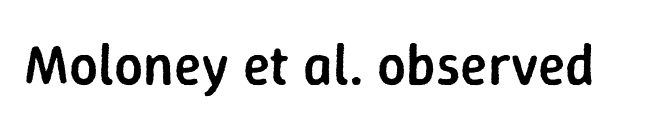
Q: Is the text bold? A: Semi-bold.
Q: Is the text italic (slanted)? A: No, it is upright.
Q: Is the typeface a serif or a sans-serif typeface? A: Sans-serif.
Q: Is the text underlined? A: No.
Q: Is the spacing between letters normal or unusually wide? A: Normal.
Q: Width (condensed, normal, or wide)? A: Normal.
Q: Stroke contrast? A: Low.
Q: x-height? A: Medium.
Q: Monospaced? A: No.
